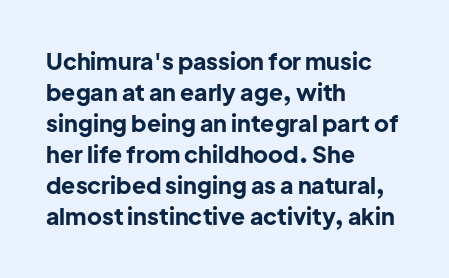
{"italic": "no", "bold": "yes", "underline": "no", "align": "left", "line_spacing": "normal", "line_spacing_ratio": 1.35, "letter_spacing": "normal", "letter_spacing_em": 0.0, "glyph_px": 23}
